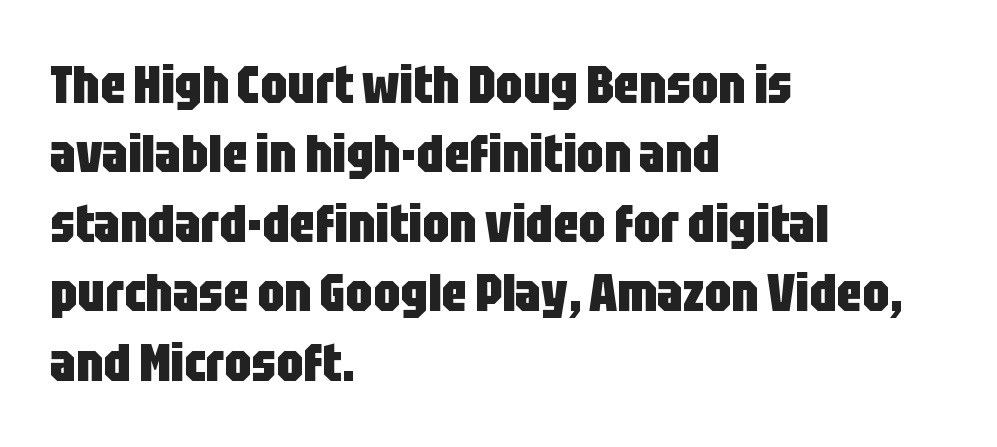
The lines sit at an ordinary, default distance from one another. The paragraph has a hard left edge and a soft right edge. The letters carry no serifs — their stems end cleanly without finishing strokes. If you drew a line through each stem, it would be perfectly vertical. The words here are not underlined.
